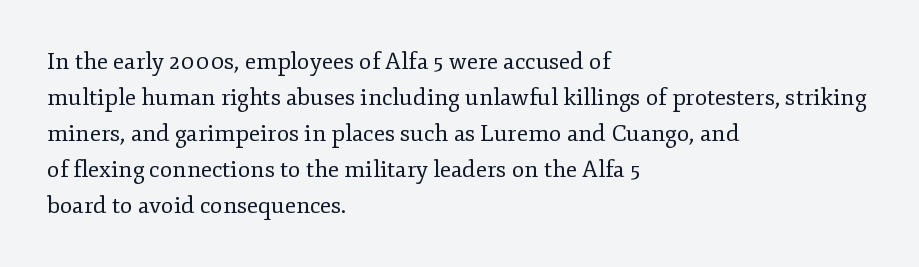
Q: Is the text bold? A: No.
Q: Is the text italic (slanted)? A: No, it is upright.
Q: Is the text underlined? A: No.
Q: How is the paragraph aligned? A: Left-aligned.
Q: Is the spacing between letters normal or unusually wide? A: Normal.
Q: Is the spacing between lines tight, normal or loose? A: Normal.
